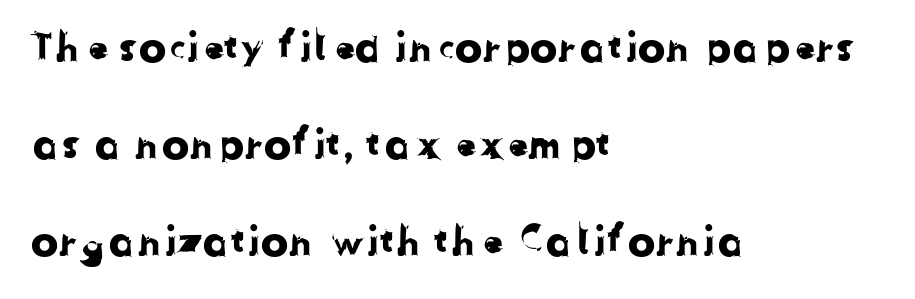
The lines are spread far apart with generous leading. Default kerning and tracking; the words read as compact shapes. Is this a fixed-width face? No — the glyphs have proportional, varying widths. Unmarked baselines from the first word to the last. Teacher's note: observe the even left margin — that is flush-left alignment. A typesetter would label this face a sans.
